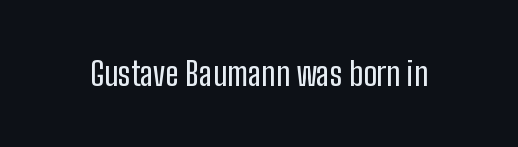
The image shows 33 px condensed sans-serif type, upright; set normal letter spacing, not underlined; low stroke contrast and a medium x-height.
